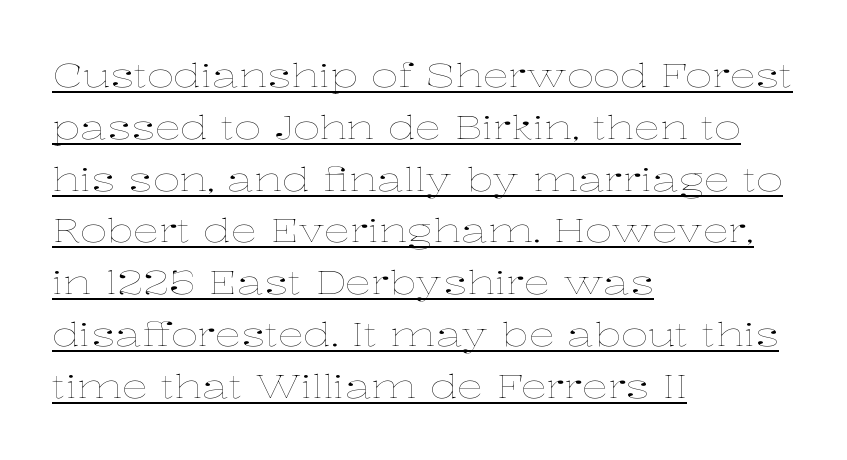
Think of a printed novel: that variable character pitch is what you see here. Summary of vertical rhythm: regular, with standard interline spacing. Heft: none added — not bold. Observe the ordinary spacing: letters are neighbours, not strangers. This is underlined copy, the kind a proofreader might mark for attention.
